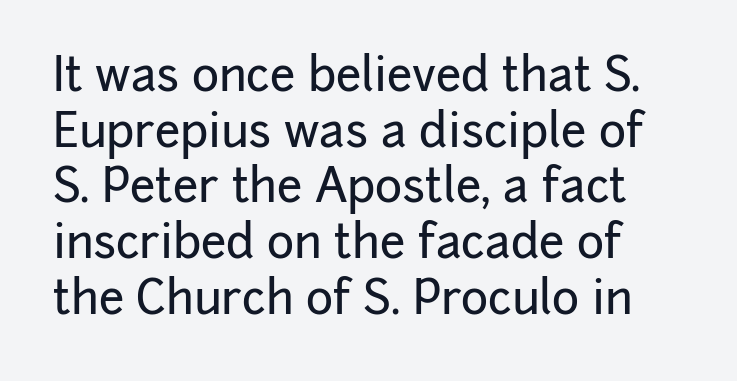
{"serif": "no", "italic": "no", "width": "normal", "stroke_contrast": "low", "x_height": "medium", "monospaced": "no", "underline": "no", "line_spacing_ratio": 1.21, "letter_spacing": "normal", "letter_spacing_em": 0.0, "glyph_px": 46}
